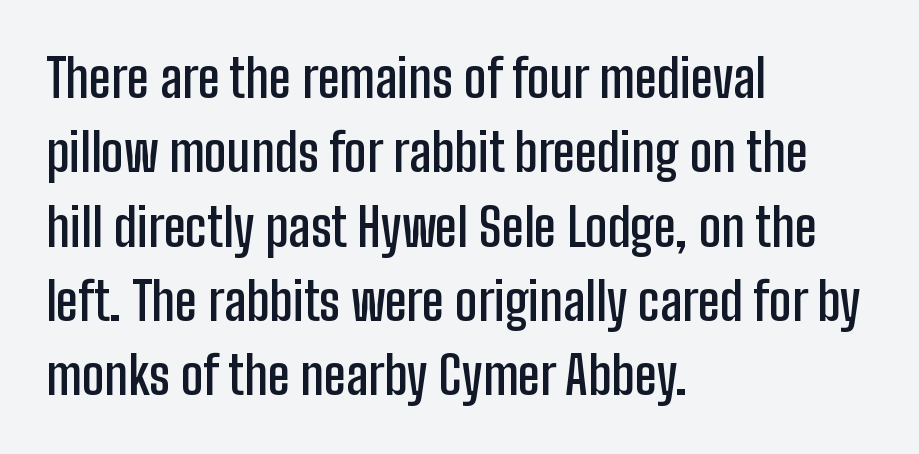
{"serif": "no", "italic": "no", "bold": "semi", "weight": "semibold", "width": "condensed", "stroke_contrast": "low", "x_height": "medium", "monospaced": "no", "underline": "no", "align": "left", "line_spacing": "normal", "line_spacing_ratio": 1.43, "letter_spacing": "normal", "letter_spacing_em": 0.0, "glyph_px": 52}
